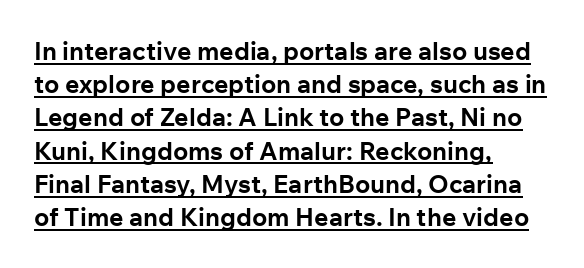
The image shows 25 px bold type, upright; set left-aligned, normal line spacing (1.33x), normal letter spacing, underlined.
